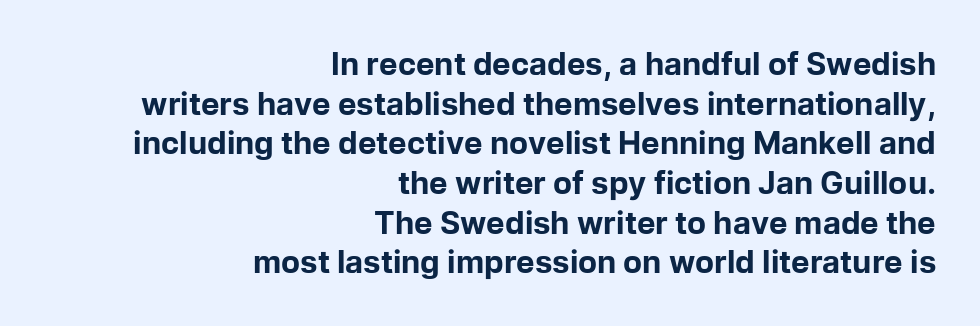
Quick note: interline space is typical. Observe the ordinary spacing: letters are neighbours, not strangers. I'd call this a sans setting — the letters go barefoot. Varying glyph widths throughout — classic text-font behaviour. Heavy, bold letterforms. The passage shown is not underscored anywhere.
